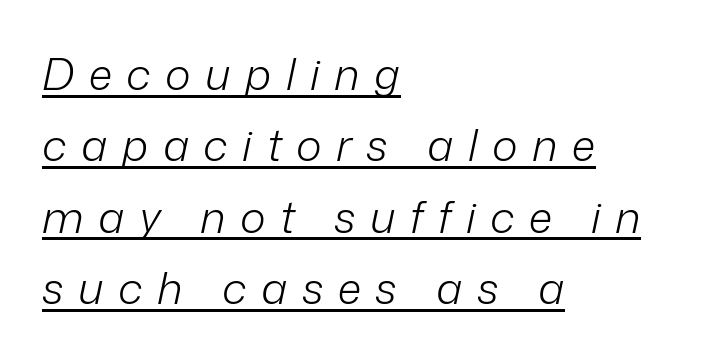
A typesetter would mark this as italic. Students, observe the line beneath the letters — that is underlining. This reads as an unemphasized weight, regular at the heaviest. The compositor pushed each line to the left boundary. A normal amount of white space separates one row of letters from the next.
